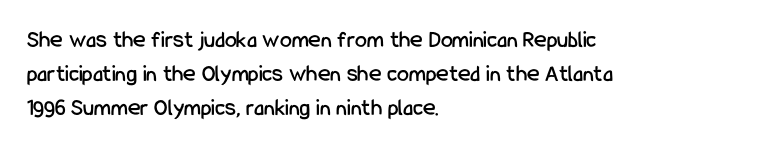
Here the glyphs are tracked normally, forming tight word shapes. A typesetter would call this leading conventional body-copy spacing. Descenders hang freely into open space. Typeset ragged right — the left edge is the straight one. Posture: upright roman.
